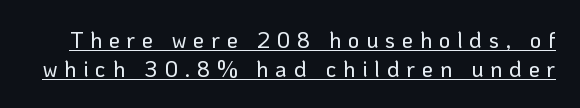
Q: Is the text italic (slanted)? A: No, it is upright.
Q: Is the text underlined? A: Yes.
Q: Is the spacing between letters normal or unusually wide? A: Unusually wide.
Q: Is the spacing between lines tight, normal or loose? A: Normal.
